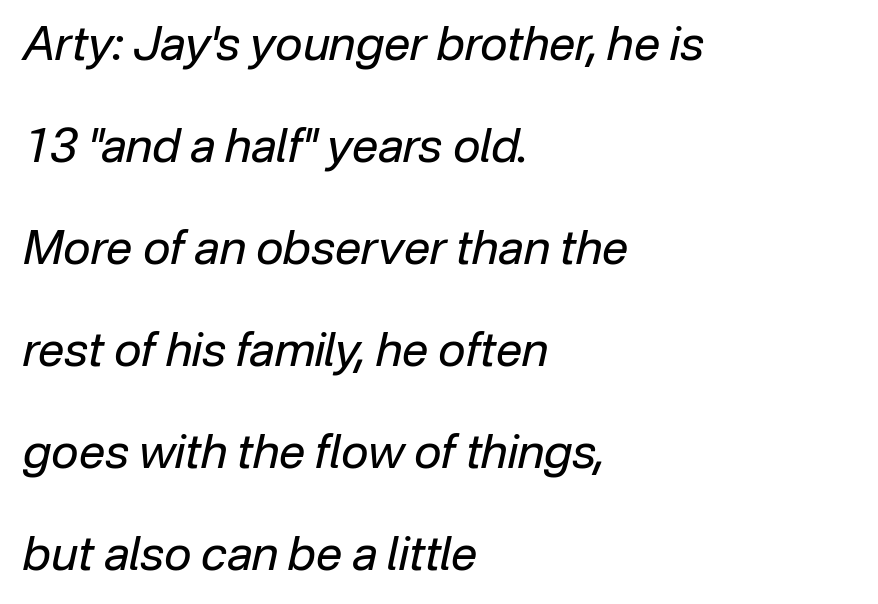
The image shows 47 px regular-weight type, italic (leaning right); set left-aligned, loose line spacing (2.17x), normal letter spacing, not underlined; low stroke contrast and a medium x-height.
